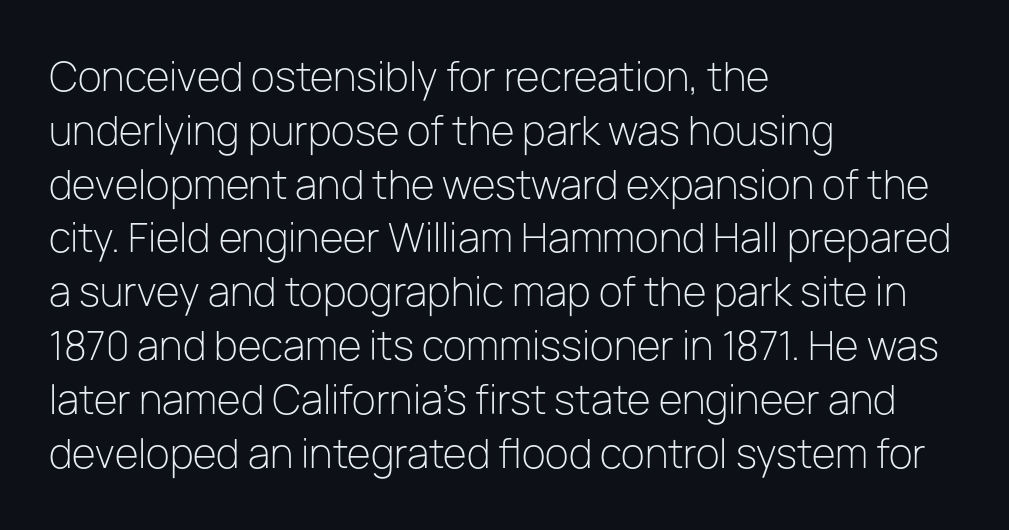
{"serif": "no", "italic": "no", "bold": "no", "weight": "light", "width": "normal", "stroke_contrast": "low", "x_height": "medium", "monospaced": "no", "underline": "no", "align": "left", "line_spacing": "normal", "line_spacing_ratio": 1.38, "letter_spacing": "normal", "letter_spacing_em": 0.0, "glyph_px": 39}
